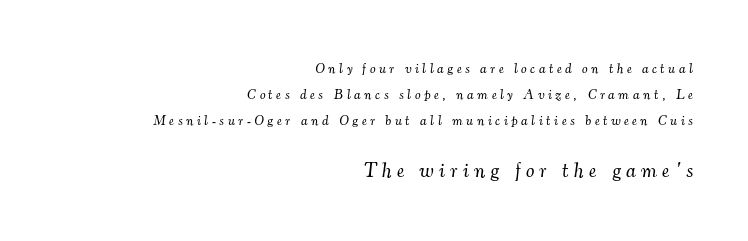
{"italic": "yes", "lean": "right", "slant_degrees": 7, "bold": "no", "underline": "no", "align": "right", "line_spacing_ratio": 1.86, "letter_spacing": "wide", "letter_spacing_em": 0.26, "larger_block": "second", "size_ratio": 1.5, "glyph_px": 21}
